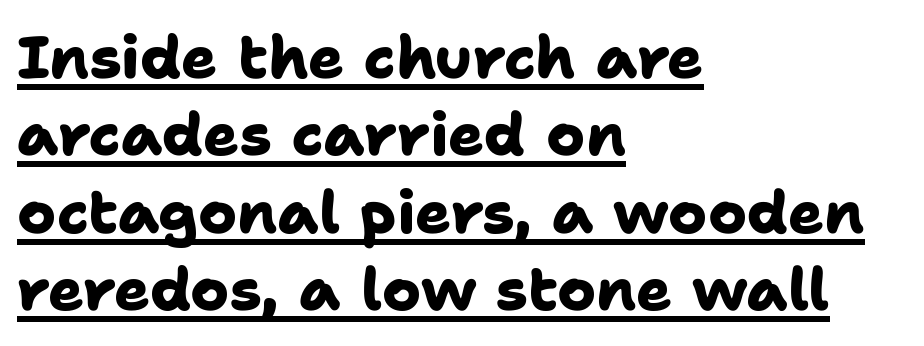
Q: Is the text bold? A: Yes.
Q: Is the typeface a serif or a sans-serif typeface? A: Sans-serif.
Q: Is the text underlined? A: Yes.
Q: How is the paragraph aligned? A: Left-aligned.
Q: Is the spacing between letters normal or unusually wide? A: Normal.
Q: Is the spacing between lines tight, normal or loose? A: Normal.
Q: Width (condensed, normal, or wide)? A: Normal.
Q: Stroke contrast? A: Low.
Q: x-height? A: Medium.
Q: Monospaced? A: No.
